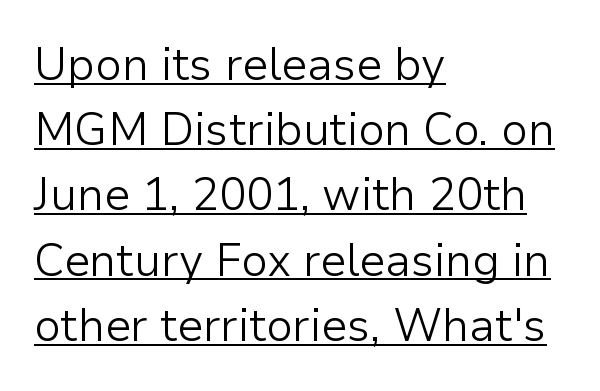
Q: Is the text bold? A: No.
Q: Is the text italic (slanted)? A: No, it is upright.
Q: Is the typeface a serif or a sans-serif typeface? A: Sans-serif.
Q: Is the text underlined? A: Yes.
Q: How is the paragraph aligned? A: Left-aligned.
Q: Is the spacing between letters normal or unusually wide? A: Normal.
Q: Is the spacing between lines tight, normal or loose? A: Normal.
Q: Width (condensed, normal, or wide)? A: Normal.
Q: Stroke contrast? A: Low.
Q: x-height? A: Medium.
Q: Monospaced? A: No.
